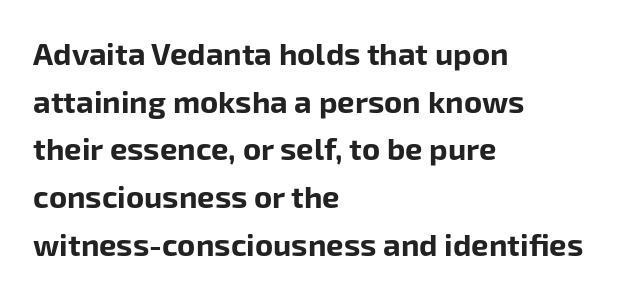
This is the regular roman posture of the typeface. Words float on clear page, feet unadorned. Honestly, the letter spacing is just normal — you wouldn't notice it. The ragged edge is on the right, which tells us the setting is flush left. Students, this is bold: see how much ink each stroke carries. This is sans-serif lettering, the kind often seen on screens and signage.
